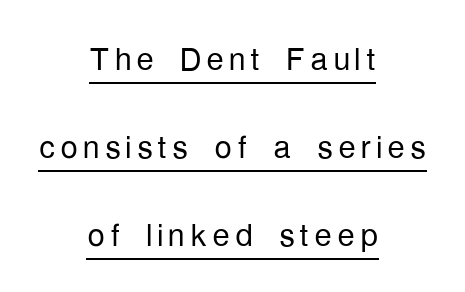
{"serif": "no", "italic": "no", "bold": "no", "weight": "light", "width": "condensed", "stroke_contrast": "low", "x_height": "medium", "monospaced": "no", "underline": "yes", "align": "center", "line_spacing": "loose", "line_spacing_ratio": 2.0, "glyph_px": 44}
